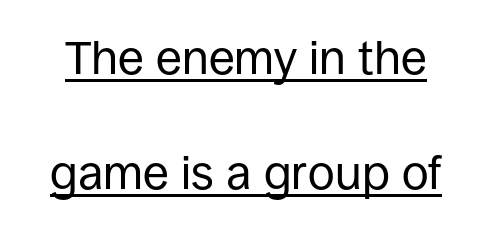
{"serif": "no", "italic": "no", "bold": "no", "weight": "regular", "width": "normal", "stroke_contrast": "low", "x_height": "large", "monospaced": "no", "underline": "yes", "line_spacing": "loose", "line_spacing_ratio": 2.44, "letter_spacing": "normal", "letter_spacing_em": 0.0, "glyph_px": 47}
